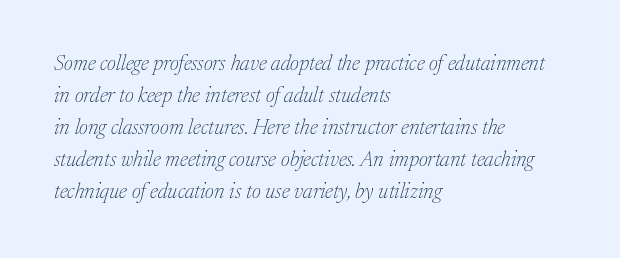
Q: Is the text bold? A: No.
Q: Is the text italic (slanted)? A: Yes, it leans right by about 17 degrees.
Q: Is the text underlined? A: No.
Q: How is the paragraph aligned? A: Left-aligned.
Q: Is the spacing between letters normal or unusually wide? A: Normal.
Q: Is the spacing between lines tight, normal or loose? A: Normal.
